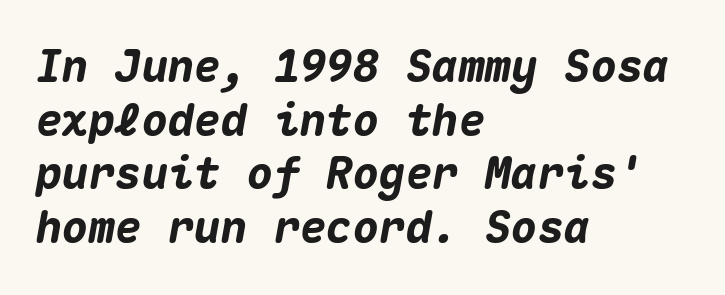
Q: Is the text bold? A: Yes.
Q: Is the text italic (slanted)? A: Yes, it leans right by about 10 degrees.
Q: Is the text underlined? A: No.
Q: How is the paragraph aligned? A: Left-aligned.
Q: Is the spacing between letters normal or unusually wide? A: Normal.
Q: Width (condensed, normal, or wide)? A: Normal.
Q: Stroke contrast? A: Medium.
Q: x-height? A: Medium.
Q: Monospaced? A: Yes.
